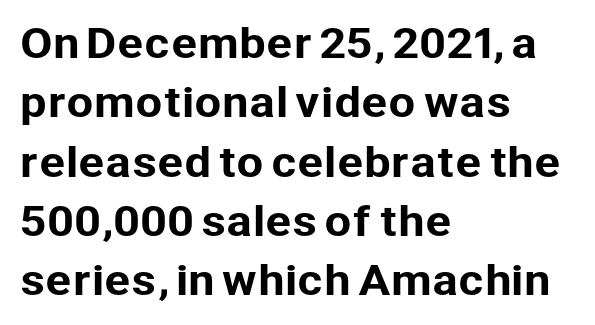
The image shows 39 px sans-serif type, upright; set left-aligned, normal line spacing (1.52x), normal letter spacing, not underlined; low stroke contrast and a medium x-height.
